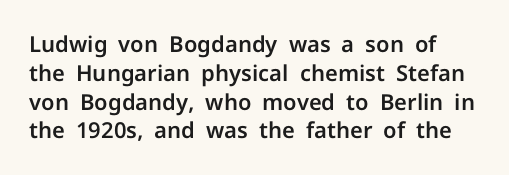
The image shows 22 px text type, upright; set normal line spacing (1.31x), normal letter spacing, not underlined.
